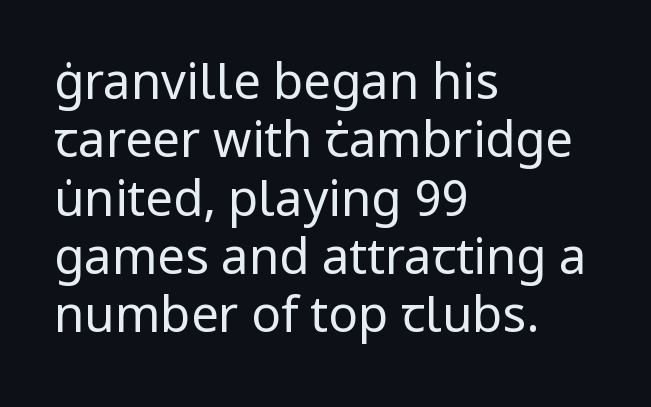
The image shows 49 px regular-weight sans-serif type, upright; set left-aligned, line spacing 1.19x, normal letter spacing, not underlined; low stroke contrast and a medium x-height.
